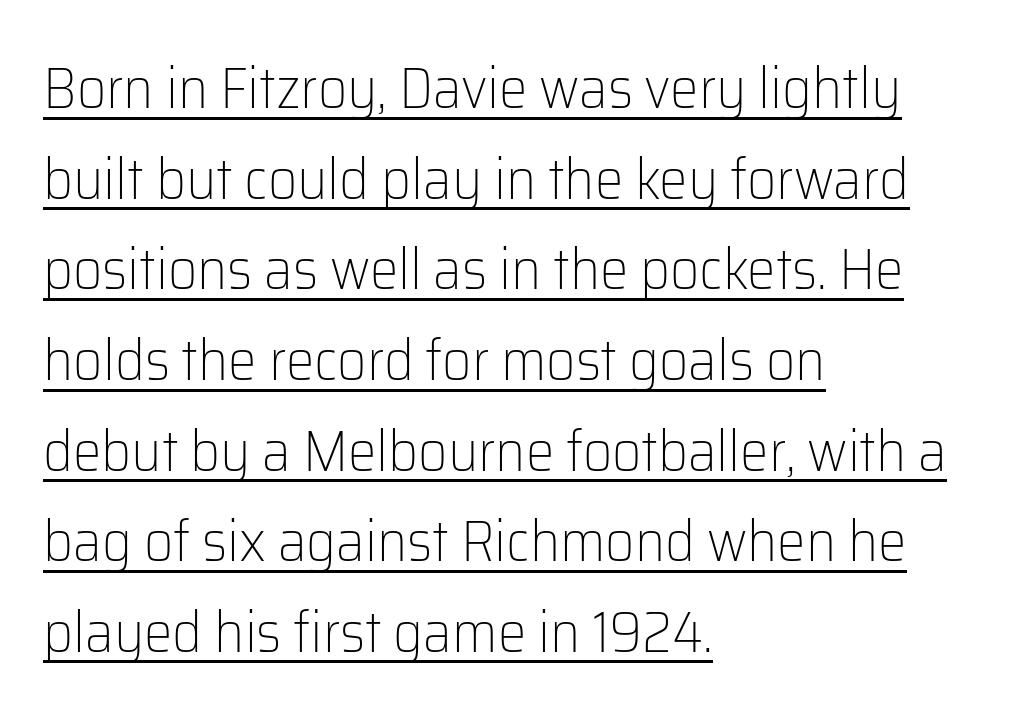
Q: Is the text bold? A: No.
Q: Is the text italic (slanted)? A: No, it is upright.
Q: Is the typeface a serif or a sans-serif typeface? A: Sans-serif.
Q: Is the text underlined? A: Yes.
Q: How is the paragraph aligned? A: Left-aligned.
Q: Is the spacing between letters normal or unusually wide? A: Normal.
Q: Is the spacing between lines tight, normal or loose? A: Normal.
Q: Width (condensed, normal, or wide)? A: Normal.
Q: Stroke contrast? A: Low.
Q: x-height? A: Medium.
Q: Monospaced? A: No.
